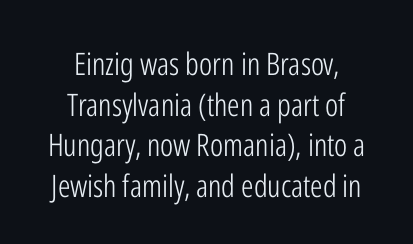
The image shows 31 px light, condensed sans-serif type, upright; set centered, normal line spacing (1.31x), normal letter spacing, not underlined; low stroke contrast and a medium x-height.
